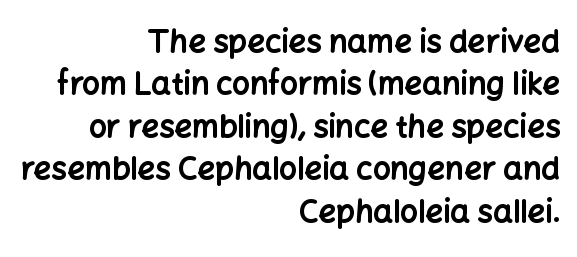
The image shows 31 px bold sans-serif type, upright; set right-aligned, normal line spacing (1.37x), normal letter spacing, not underlined; low stroke contrast and a medium x-height.
